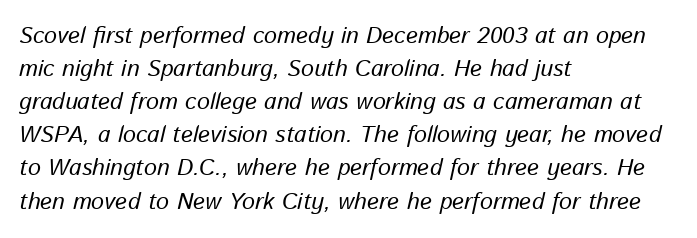
{"italic": "yes", "lean": "right", "slant_degrees": 13, "underline": "no", "align": "left", "line_spacing": "normal", "line_spacing_ratio": 1.44, "letter_spacing": "normal", "letter_spacing_em": 0.0, "glyph_px": 23}
